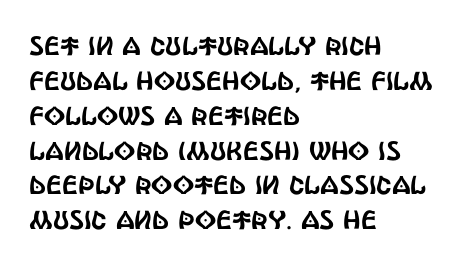
The image shows 26 px text type, upright; set left-aligned, normal line spacing (1.34x), normal letter spacing, not underlined.
